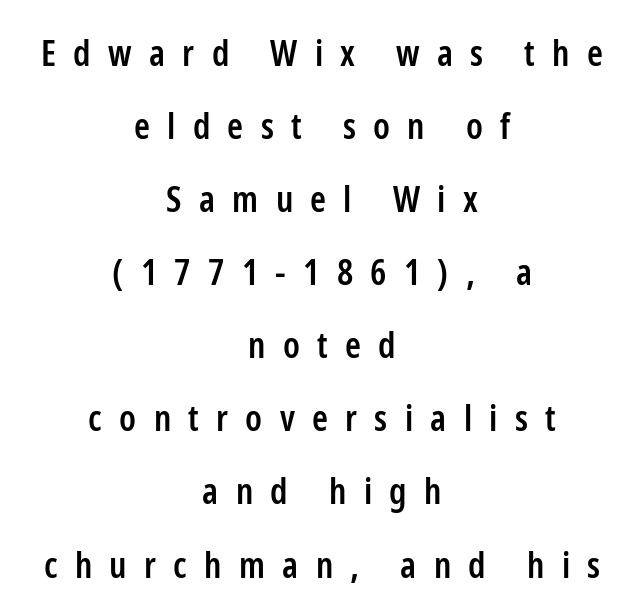
Q: Is the text bold? A: Semi-bold.
Q: Is the text italic (slanted)? A: No, it is upright.
Q: Is the typeface a serif or a sans-serif typeface? A: Sans-serif.
Q: Is the text underlined? A: No.
Q: How is the paragraph aligned? A: Centered.
Q: Is the spacing between letters normal or unusually wide? A: Unusually wide.
Q: Is the spacing between lines tight, normal or loose? A: Loose.
Q: Width (condensed, normal, or wide)? A: Condensed.
Q: Stroke contrast? A: Low.
Q: x-height? A: Medium.
Q: Monospaced? A: No.
